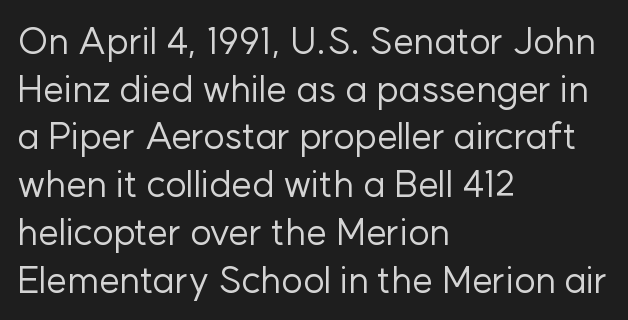
The image shows 37 px regular-weight sans-serif type, upright; set left-aligned, normal line spacing (1.29x), normal letter spacing, not underlined; low stroke contrast and a medium x-height.
